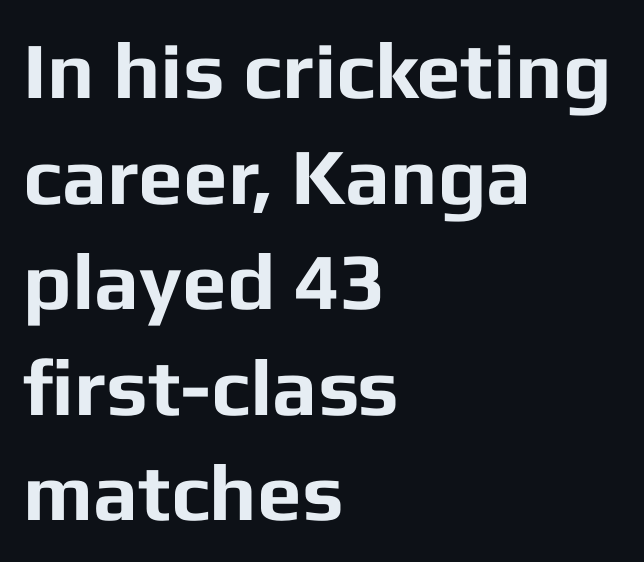
The face used here is a sans, in the tradition of grotesques and geometrics. A classic flush-left, rag-right setting is used for this passage. Glyph-to-glyph distance matches everyday printed text. Decoration check: the copy has no underline. Leading: standard. Summary of weight: heavy, a full bold.
